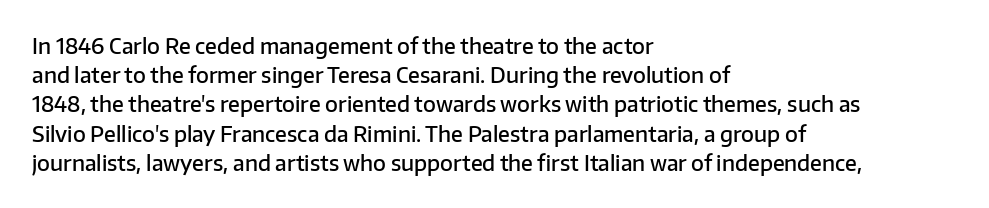
Q: Is the text bold? A: Semi-bold.
Q: Is the text italic (slanted)? A: No, it is upright.
Q: Is the text underlined? A: No.
Q: How is the paragraph aligned? A: Left-aligned.
Q: Is the spacing between letters normal or unusually wide? A: Normal.
Q: Is the spacing between lines tight, normal or loose? A: Normal.
